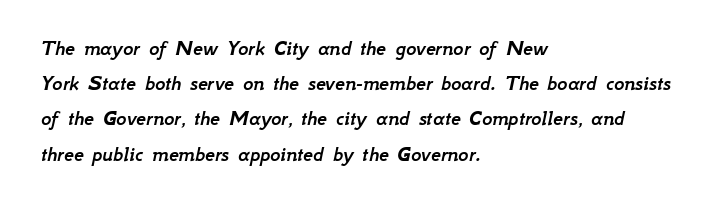
The image shows 22 px text type, italic (leaning right); set left-aligned, normal line spacing (1.6x), normal letter spacing, not underlined.
